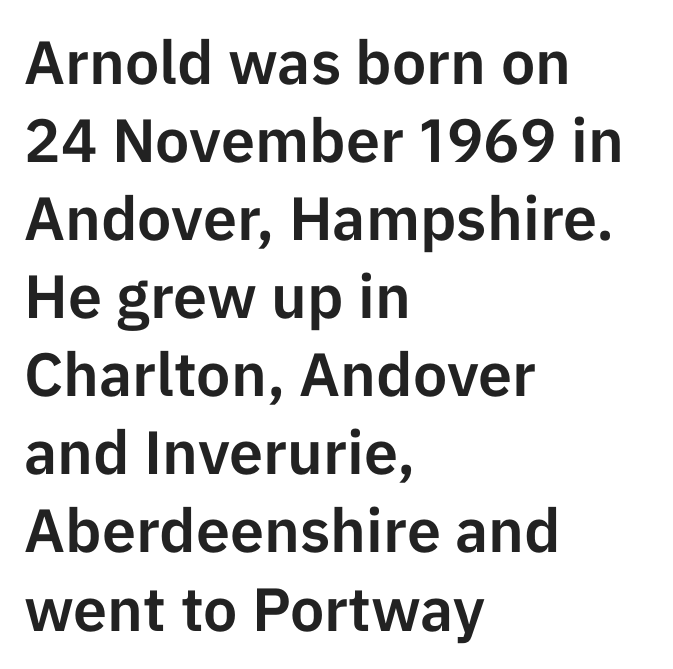
Q: Is the text italic (slanted)? A: No, it is upright.
Q: Is the typeface a serif or a sans-serif typeface? A: Sans-serif.
Q: Is the text underlined? A: No.
Q: How is the paragraph aligned? A: Left-aligned.
Q: Is the spacing between letters normal or unusually wide? A: Normal.
Q: Is the spacing between lines tight, normal or loose? A: Normal.
Q: Width (condensed, normal, or wide)? A: Normal.
Q: Stroke contrast? A: Low.
Q: x-height? A: Medium.
Q: Monospaced? A: No.
